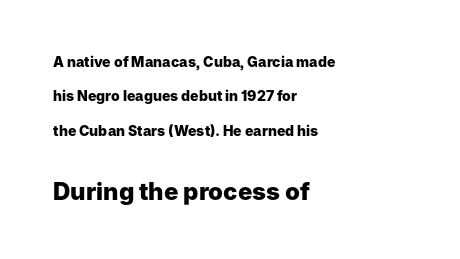
Leading: increased. Larger block? The one below; the one above is distinctly smaller. The gap between lines stays unmarked. These lines were composed using upright roman letters.
